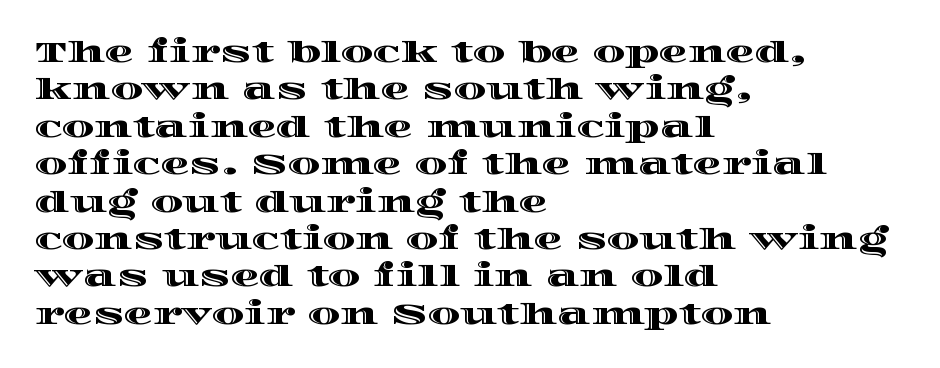
Beneath every word, the page is bare. Nobody touched the tracking dial on this one. The passage shown stacks its lines at a standard gap. Posture: upright roman. A student would call this left alignment; a typographer would say flush left, rag right.
